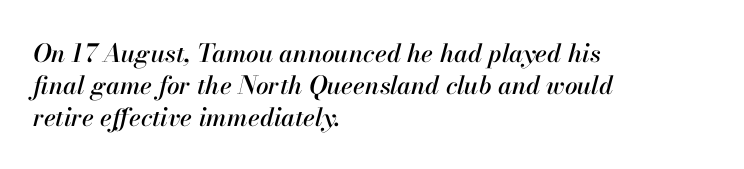
{"italic": "yes", "lean": "right", "slant_degrees": 13, "underline": "no", "align": "left", "line_spacing": "normal", "line_spacing_ratio": 1.28, "letter_spacing": "normal", "letter_spacing_em": 0.0, "glyph_px": 25}
